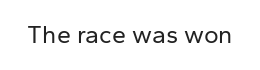
Q: Is the text bold? A: No.
Q: Is the text italic (slanted)? A: No, it is upright.
Q: Is the text underlined? A: No.
Q: Is the spacing between letters normal or unusually wide? A: Normal.
